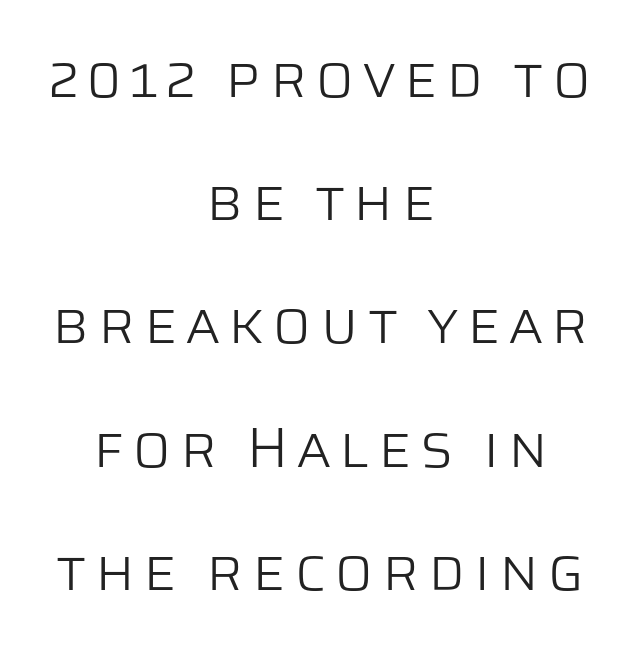
The image shows 56 px light sans-serif type, upright; set centered, loose line spacing (2.2x), not underlined; low stroke contrast and a large x-height.
